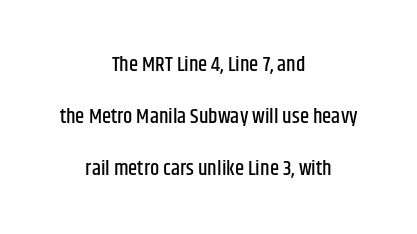
The image shows 21 px text type, upright; set centered, loose line spacing (2.47x), normal letter spacing, not underlined.
